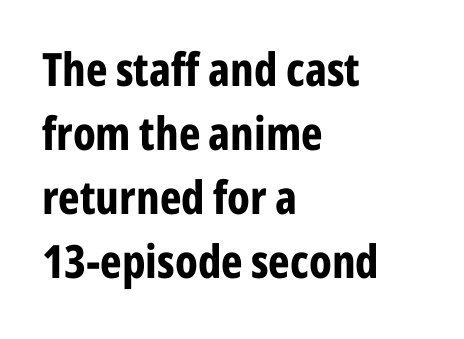
{"serif": "no", "italic": "no", "bold": "yes", "weight": "bold", "width": "condensed", "stroke_contrast": "low", "x_height": "medium", "monospaced": "no", "underline": "no", "align": "left", "line_spacing": "normal", "line_spacing_ratio": 1.39, "letter_spacing": "normal", "letter_spacing_em": 0.0, "glyph_px": 46}
